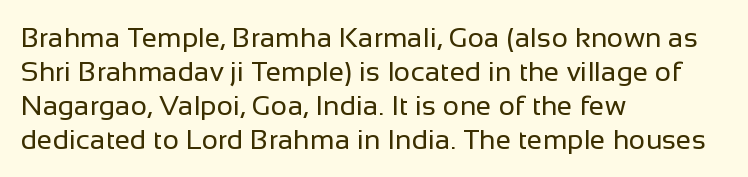
Q: Is the text bold? A: No.
Q: Is the text italic (slanted)? A: No, it is upright.
Q: Is the typeface a serif or a sans-serif typeface? A: Sans-serif.
Q: Is the text underlined? A: No.
Q: How is the paragraph aligned? A: Left-aligned.
Q: Is the spacing between letters normal or unusually wide? A: Normal.
Q: Width (condensed, normal, or wide)? A: Normal.
Q: Stroke contrast? A: Low.
Q: x-height? A: Medium.
Q: Monospaced? A: No.
